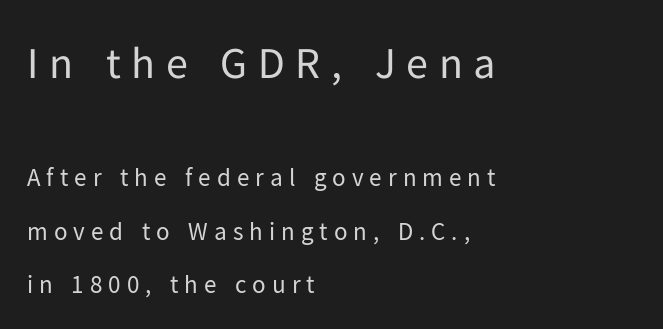
{"serif": "no", "italic": "no", "bold": "no", "weight": "regular", "width": "normal", "stroke_contrast": "low", "x_height": "medium", "monospaced": "no", "underline": "no", "align": "left", "line_spacing": "loose", "line_spacing_ratio": 2.15, "letter_spacing": "wide", "letter_spacing_em": 0.24, "larger_block": "first", "size_ratio": 1.76, "glyph_px": 44}
